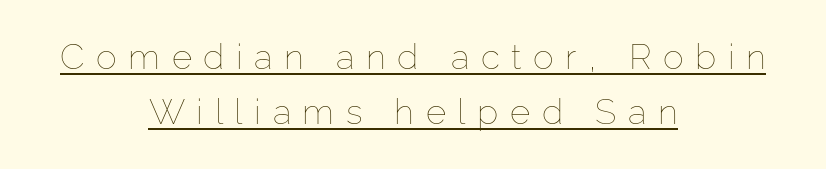
{"italic": "no", "bold": "no", "weight": "thin", "width": "normal", "stroke_contrast": "low", "x_height": "medium", "monospaced": "no", "underline": "yes", "align": "center", "line_spacing": "normal", "line_spacing_ratio": 1.57, "letter_spacing": "wide", "letter_spacing_em": 0.33, "glyph_px": 35}
